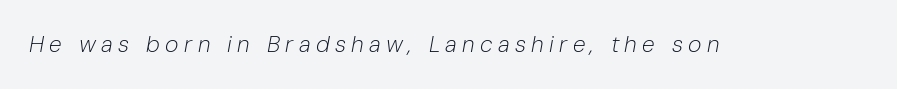
Look at the tracking — it's clearly loosened, letters drifting apart. Stem width sits at or under what a default text font uses. Rendered with sloped, italic letterforms. Just letters on the line, the space beneath them empty.
